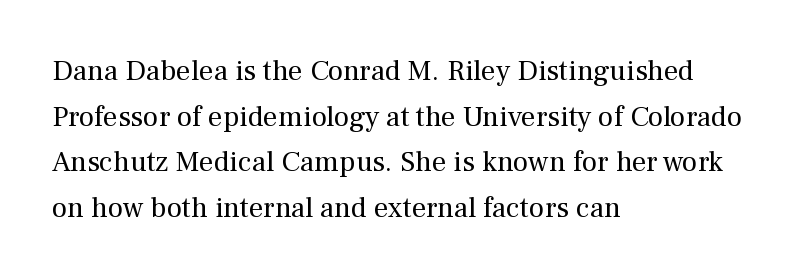
Q: Is the text bold? A: No.
Q: Is the text italic (slanted)? A: No, it is upright.
Q: Is the typeface a serif or a sans-serif typeface? A: Serif.
Q: Is the text underlined? A: No.
Q: How is the paragraph aligned? A: Left-aligned.
Q: Is the spacing between letters normal or unusually wide? A: Normal.
Q: Is the spacing between lines tight, normal or loose? A: Normal.
Q: Width (condensed, normal, or wide)? A: Normal.
Q: Stroke contrast? A: Medium.
Q: x-height? A: Medium.
Q: Monospaced? A: No.
